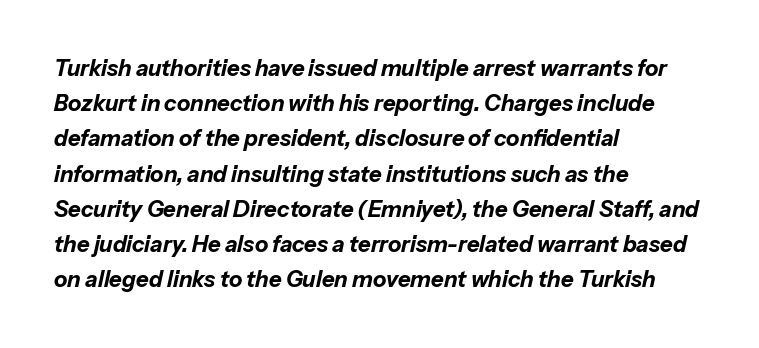
Q: Is the text bold? A: Yes.
Q: Is the text italic (slanted)? A: Yes, it leans right by about 13 degrees.
Q: Is the text underlined? A: No.
Q: How is the paragraph aligned? A: Left-aligned.
Q: Is the spacing between letters normal or unusually wide? A: Normal.
Q: Is the spacing between lines tight, normal or loose? A: Normal.
